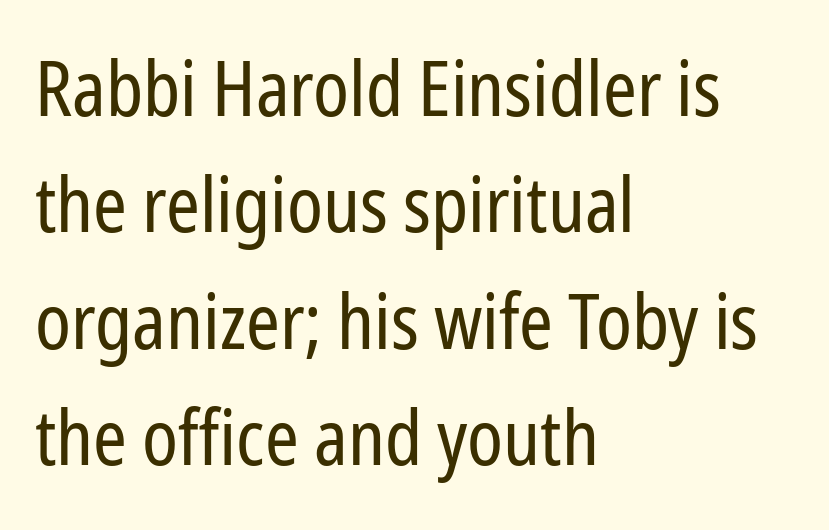
The image shows 76 px regular-weight, condensed sans-serif type, upright; set left-aligned, normal line spacing (1.53x), normal letter spacing, not underlined; low stroke contrast and a medium x-height.
